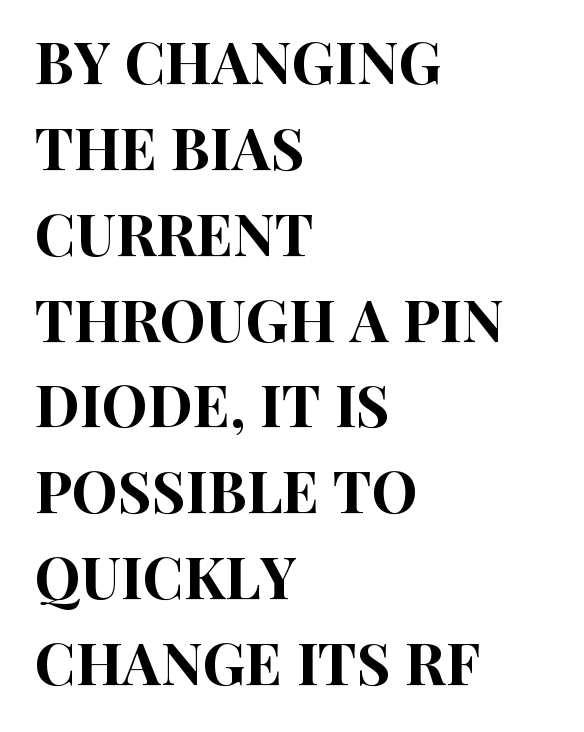
{"serif": "no", "italic": "no", "width": "condensed", "stroke_contrast": "high", "x_height": "large", "monospaced": "no", "underline": "no", "align": "left", "line_spacing": "normal", "line_spacing_ratio": 1.48, "letter_spacing": "normal", "letter_spacing_em": 0.0, "glyph_px": 58}
